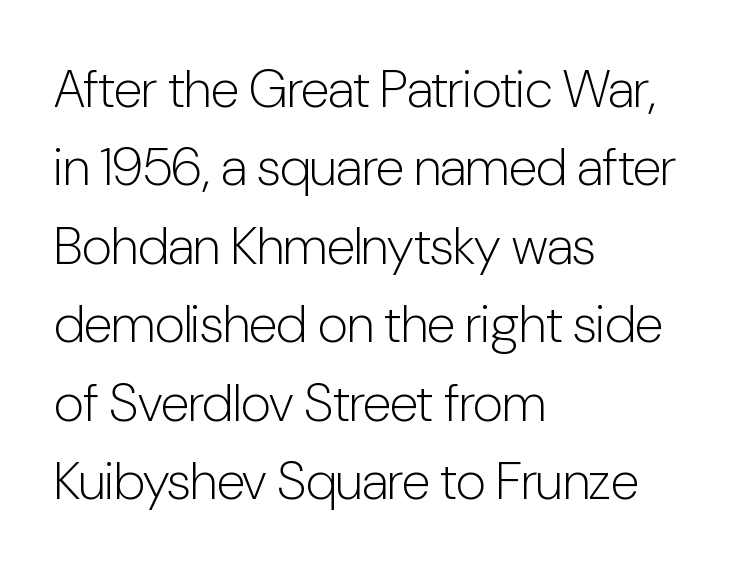
{"serif": "no", "italic": "no", "bold": "no", "weight": "light", "width": "condensed", "stroke_contrast": "low", "x_height": "medium", "monospaced": "no", "underline": "no", "align": "left", "line_spacing": "normal", "line_spacing_ratio": 1.48, "letter_spacing": "normal", "letter_spacing_em": 0.0, "glyph_px": 53}
